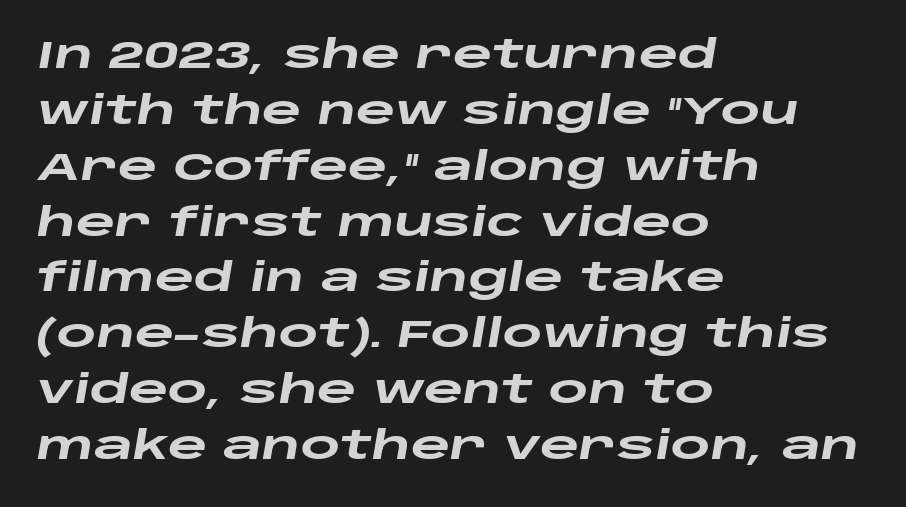
Its strokes are broad and dark, the hallmark of bold type. Does the copy run flush right? No — it runs flush left. Compared with typical body copy, the letter spacing here is the same. Spacing verdict: proportional, widths tailored to each character. Check the space under the baseline: it is left empty. Horizontal bands of white between lines are of average thickness.
